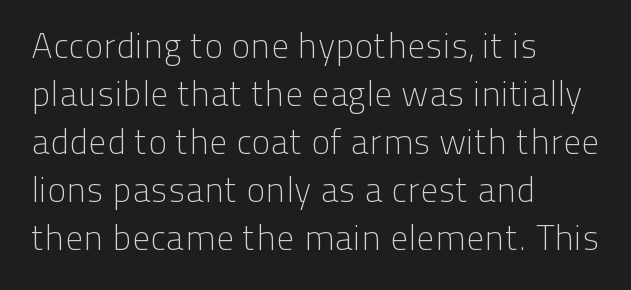
{"serif": "no", "italic": "no", "bold": "no", "weight": "light", "width": "normal", "stroke_contrast": "low", "x_height": "medium", "monospaced": "no", "underline": "no", "align": "left", "line_spacing": "normal", "line_spacing_ratio": 1.33, "letter_spacing": "normal", "letter_spacing_em": 0.0, "glyph_px": 36}
